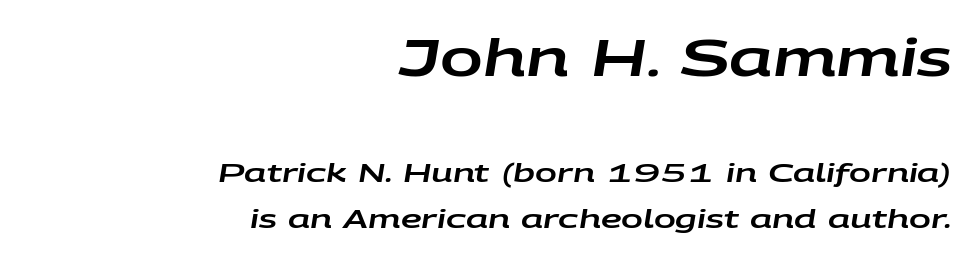
Characters follow at the spacing the type designer built in. Size hierarchy here favors the leading block over the trailing one. The rendering anchors every line to the right-hand side. Each letter keeps its own natural width here, so spacing adapts to shape. The specimen reads as italic at a glance.
